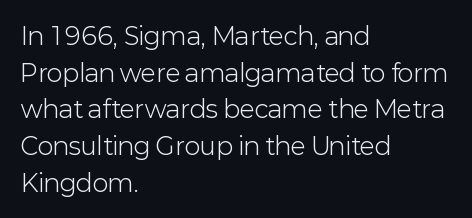
The image shows 24 px text type, upright; set left-aligned, normal line spacing (1.53x), normal letter spacing, not underlined.
